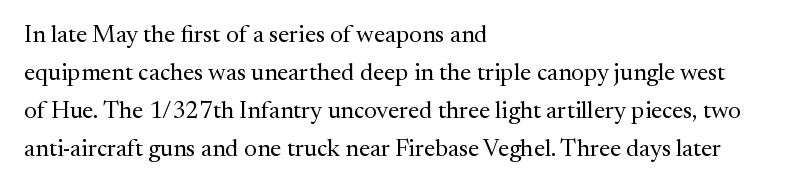
Is there much room between lines? A standard amount, neither cramped nor airy. A roman cut, with each character standing at attention. How are the letters spaced? Ordinarily, with no added tracking. This rendering features lettering with no underline. The paragraph shown leans on its left margin. The weight tops out at a normal text grade.
